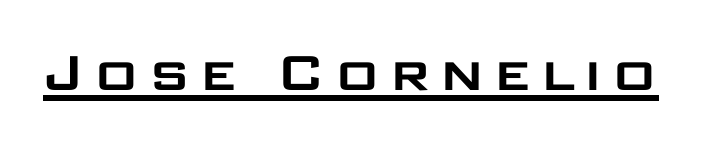
{"serif": "no", "italic": "no", "width": "wide", "stroke_contrast": "low", "x_height": "large", "monospaced": "no", "underline": "yes", "glyph_px": 63}
